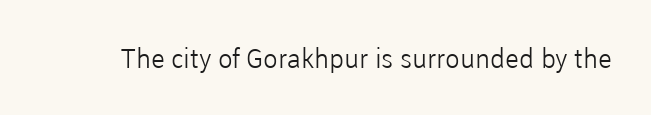
{"italic": "no", "bold": "no", "underline": "no", "letter_spacing": "normal", "letter_spacing_em": 0.0, "glyph_px": 27}
